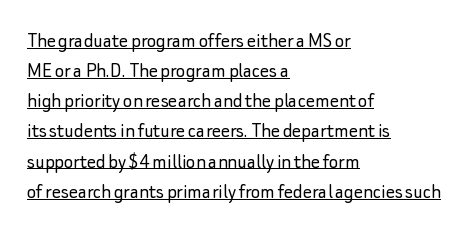
Q: Is the text bold? A: No.
Q: Is the text italic (slanted)? A: No, it is upright.
Q: Is the text underlined? A: Yes.
Q: How is the paragraph aligned? A: Left-aligned.
Q: Is the spacing between letters normal or unusually wide? A: Normal.
Q: Is the spacing between lines tight, normal or loose? A: Normal.
